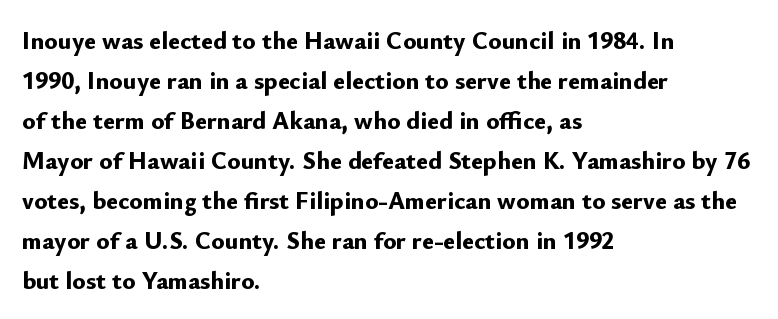
Q: Is the text bold? A: Yes.
Q: Is the text italic (slanted)? A: No, it is upright.
Q: Is the text underlined? A: No.
Q: How is the paragraph aligned? A: Left-aligned.
Q: Is the spacing between letters normal or unusually wide? A: Normal.
Q: Is the spacing between lines tight, normal or loose? A: Normal.
